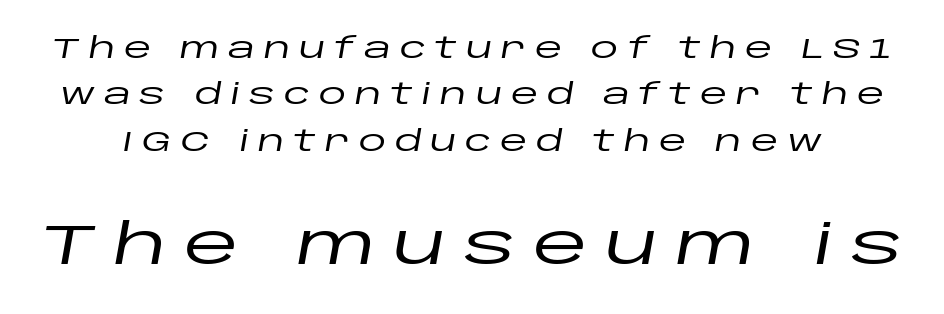
Q: Is the text italic (slanted)? A: Yes, it leans right by about 10 degrees.
Q: Is the text underlined? A: No.
Q: Is the spacing between letters normal or unusually wide? A: Unusually wide.
Q: Is the spacing between lines tight, normal or loose? A: Normal.
Q: Which block of text is set in a larger size, the first (top) or the second (bottom)? A: The second (bottom) one.
Q: Width (condensed, normal, or wide)? A: Wide.
Q: Stroke contrast? A: Low.
Q: x-height? A: Large.
Q: Monospaced? A: No.
